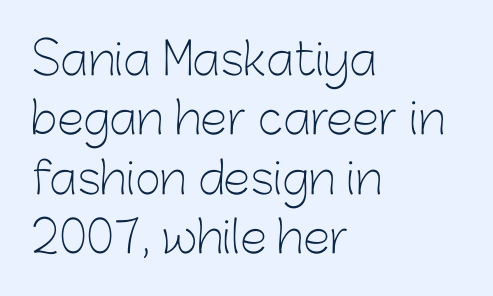
The face used here is proportionally spaced, like ordinary book or web type. Serif or sans? Sans — the stroke terminals are bare. The letterforms sit at book weight or below. Each line starts at the same left margin while the right side varies. Glance below the letters and you will spot only blank space.
